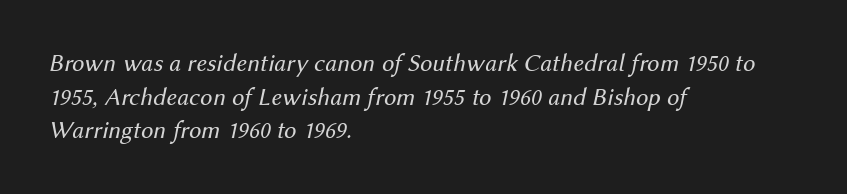
Q: Is the text bold? A: No.
Q: Is the text italic (slanted)? A: Yes, it leans right by about 12 degrees.
Q: Is the text underlined? A: No.
Q: How is the paragraph aligned? A: Left-aligned.
Q: Is the spacing between letters normal or unusually wide? A: Normal.
Q: Is the spacing between lines tight, normal or loose? A: Normal.
